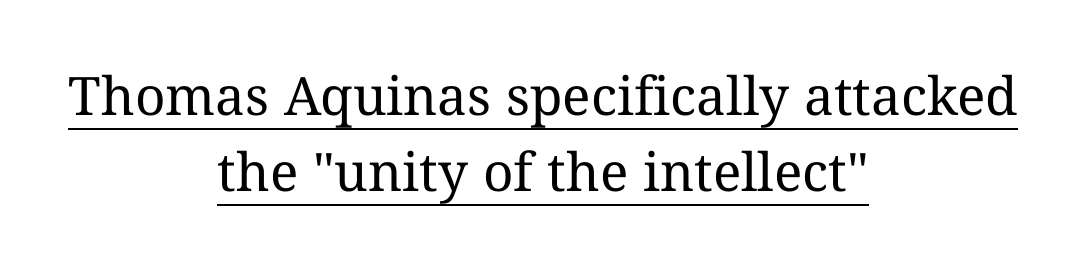
Q: Is the text bold? A: No.
Q: Is the text italic (slanted)? A: No, it is upright.
Q: Is the text underlined? A: Yes.
Q: How is the paragraph aligned? A: Centered.
Q: Is the spacing between letters normal or unusually wide? A: Normal.
Q: Is the spacing between lines tight, normal or loose? A: Normal.
Q: Width (condensed, normal, or wide)? A: Normal.
Q: Stroke contrast? A: Medium.
Q: x-height? A: Medium.
Q: Monospaced? A: No.
